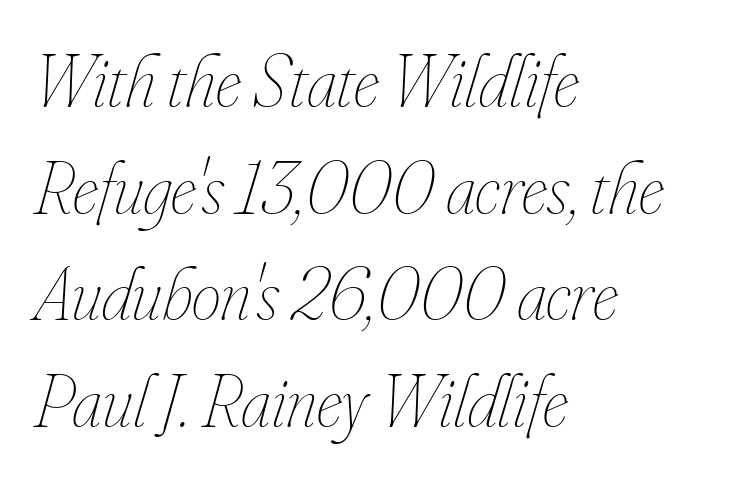
Q: Is the text bold? A: No.
Q: Is the text italic (slanted)? A: Yes, it leans right by about 16 degrees.
Q: Is the text underlined? A: No.
Q: How is the paragraph aligned? A: Left-aligned.
Q: Is the spacing between letters normal or unusually wide? A: Normal.
Q: Is the spacing between lines tight, normal or loose? A: Normal.
Q: Width (condensed, normal, or wide)? A: Condensed.
Q: Stroke contrast? A: Low.
Q: x-height? A: Small.
Q: Monospaced? A: No.
